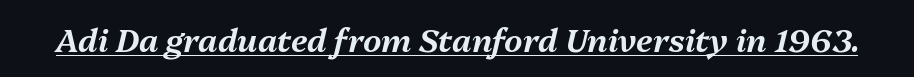
{"italic": "yes", "lean": "right", "slant_degrees": 13, "width": "normal", "stroke_contrast": "medium", "x_height": "medium", "monospaced": "no", "underline": "yes", "letter_spacing": "normal", "letter_spacing_em": 0.0, "glyph_px": 32}
